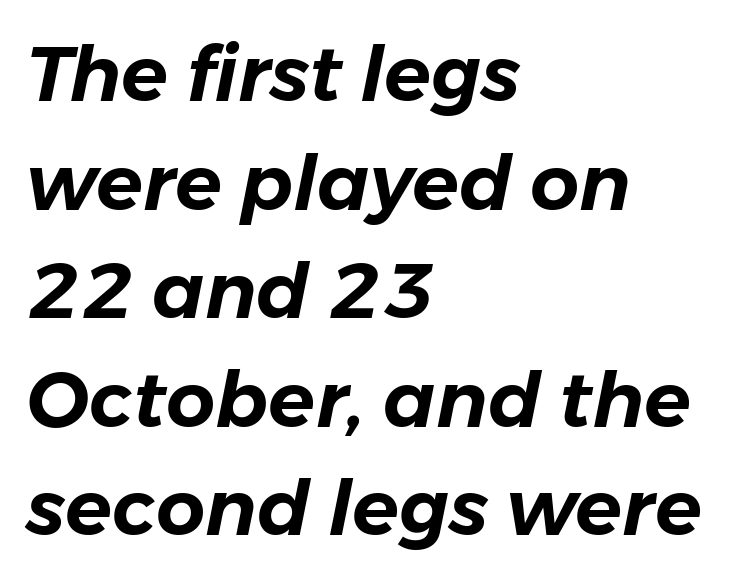
{"italic": "yes", "lean": "right", "slant_degrees": 11, "width": "normal", "stroke_contrast": "low", "x_height": "medium", "monospaced": "no", "underline": "no", "align": "left", "line_spacing": "normal", "line_spacing_ratio": 1.41, "letter_spacing": "normal", "letter_spacing_em": 0.0, "glyph_px": 77}
